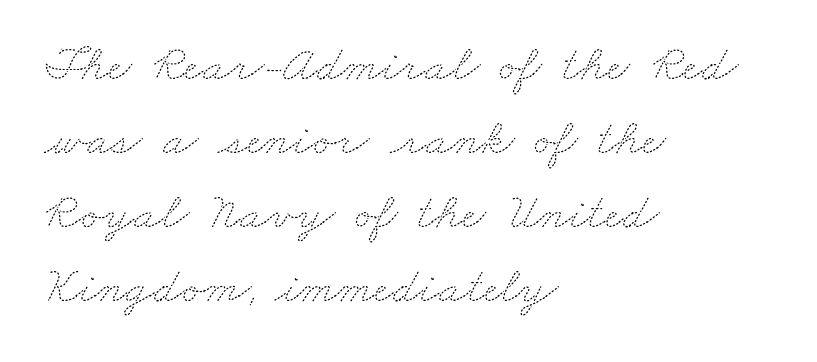
Looks like regular typesetting: each glyph gets only the width it needs. A typesetter would call this leading conventional body-copy spacing. The weight tops out at a normal text grade. The rendering keeps characters at their native spacing. The foot of each line stays bare and open.
